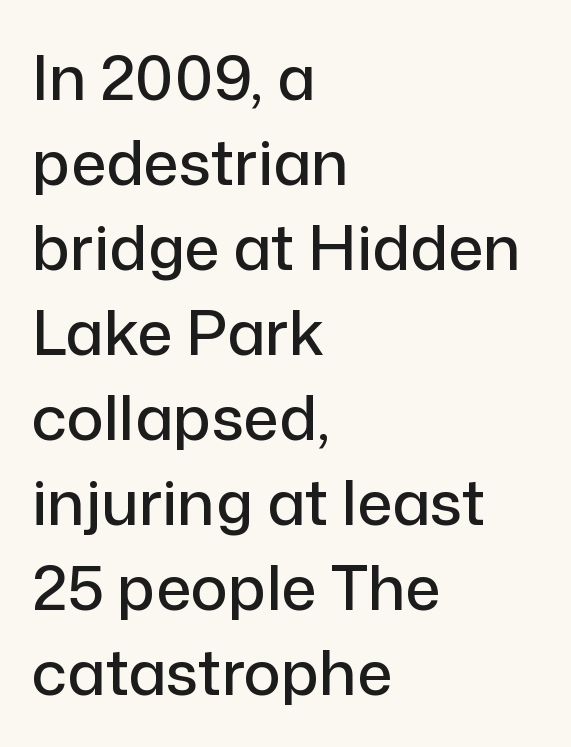
Q: Is the text italic (slanted)? A: No, it is upright.
Q: Is the typeface a serif or a sans-serif typeface? A: Sans-serif.
Q: Is the text underlined? A: No.
Q: How is the paragraph aligned? A: Left-aligned.
Q: Is the spacing between letters normal or unusually wide? A: Normal.
Q: Is the spacing between lines tight, normal or loose? A: Normal.
Q: Width (condensed, normal, or wide)? A: Normal.
Q: Stroke contrast? A: Low.
Q: x-height? A: Medium.
Q: Monospaced? A: No.
